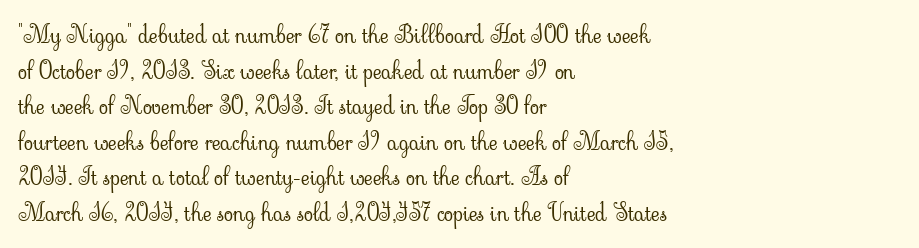
{"italic": "no", "bold": "no", "underline": "no", "align": "left", "line_spacing": "normal", "line_spacing_ratio": 1.48, "letter_spacing": "normal", "letter_spacing_em": 0.0, "glyph_px": 24}
